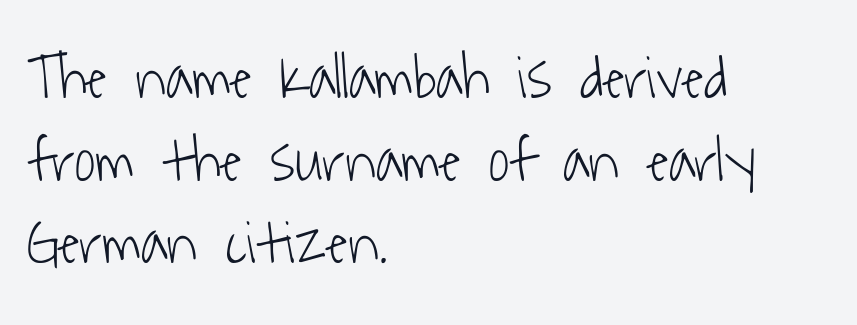
The image shows 63 px light, condensed sans-serif type; set left-aligned, normal line spacing (1.31x), normal letter spacing, not underlined; low stroke contrast and a medium x-height.
